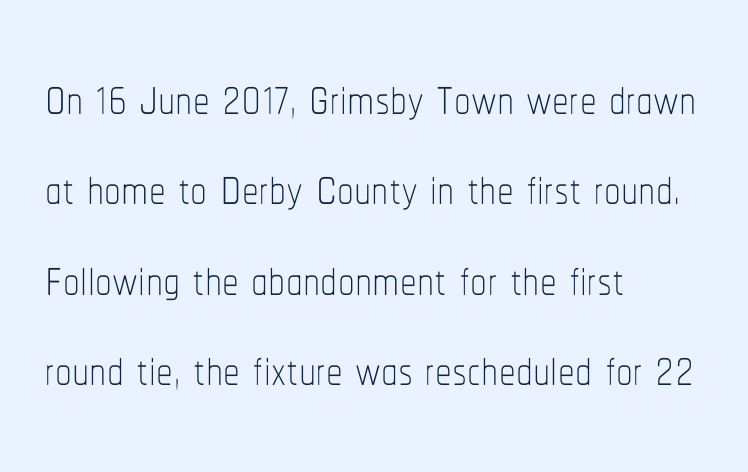
Q: Is the text bold? A: No.
Q: Is the text italic (slanted)? A: No, it is upright.
Q: Is the text underlined? A: No.
Q: How is the paragraph aligned? A: Left-aligned.
Q: Is the spacing between letters normal or unusually wide? A: Normal.
Q: Is the spacing between lines tight, normal or loose? A: Normal.
Q: Width (condensed, normal, or wide)? A: Condensed.
Q: Stroke contrast? A: Low.
Q: x-height? A: Medium.
Q: Monospaced? A: No.
